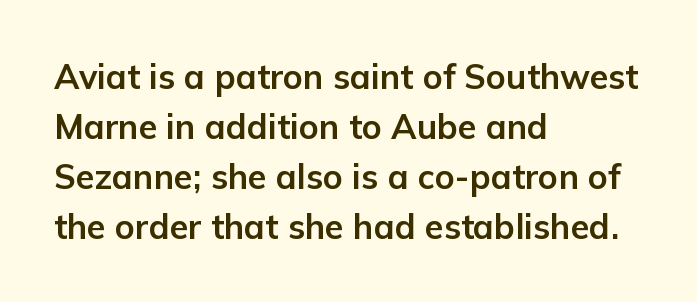
{"serif": "no", "italic": "no", "bold": "yes", "weight": "bold", "width": "normal", "stroke_contrast": "low", "x_height": "medium", "monospaced": "no", "underline": "no", "align": "left", "line_spacing": "normal", "line_spacing_ratio": 1.47, "letter_spacing": "normal", "letter_spacing_em": 0.0, "glyph_px": 34}
